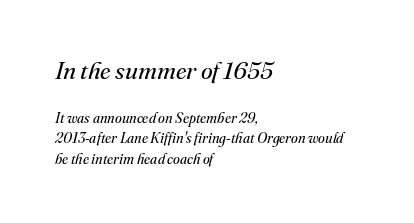
The image shows 24 px text type, italic (leaning right); set left-aligned, normal line spacing (1.45x), normal letter spacing, not underlined; the first (top) block is 1.71x larger.
